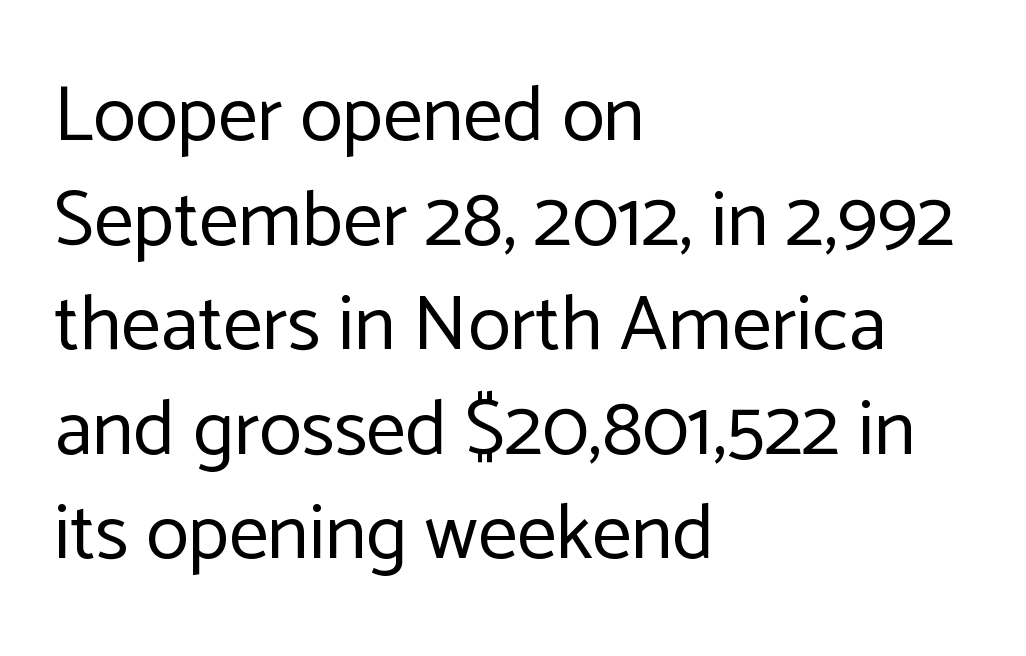
The image shows 78 px regular-weight sans-serif type, upright; set left-aligned, normal line spacing (1.34x), normal letter spacing, not underlined; low stroke contrast and a medium x-height.
